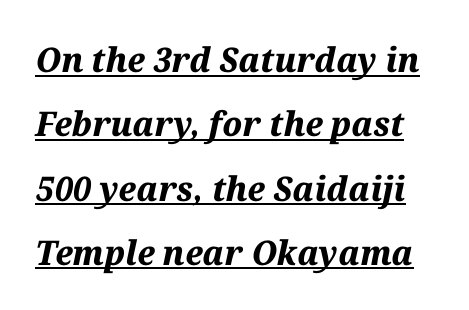
Weight check: bold — yes, fully. A typesetter would call this proportional, since set widths differ per character. Does the lettering tilt? It does — this is italic. Caption: standard tracking, unaltered. Decoration check: the copy is underlined.
